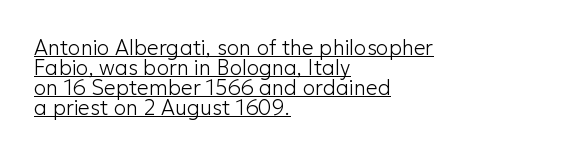
Q: Is the text bold? A: No.
Q: Is the text italic (slanted)? A: No, it is upright.
Q: Is the text underlined? A: Yes.
Q: How is the paragraph aligned? A: Left-aligned.
Q: Is the spacing between letters normal or unusually wide? A: Normal.
Q: Is the spacing between lines tight, normal or loose? A: Tight.
